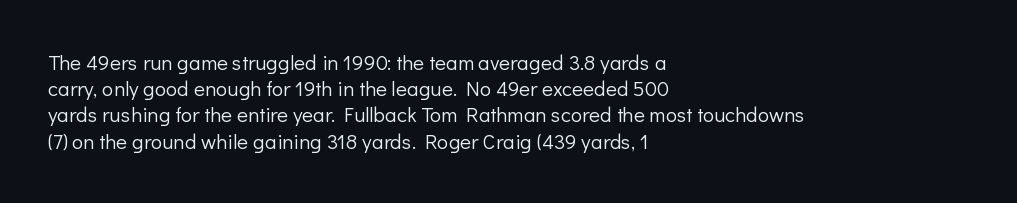
The image shows 21 px text type, upright; set left-aligned, normal line spacing (1.25x), normal letter spacing, not underlined.
